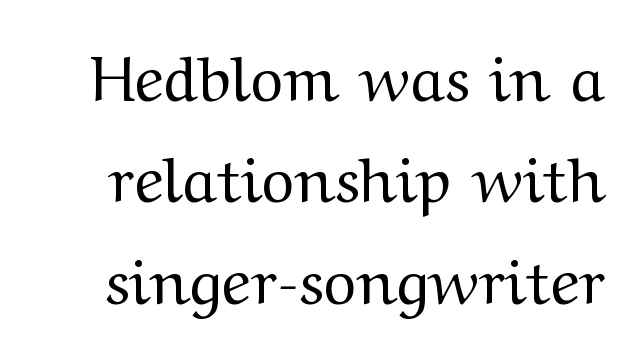
{"serif": "yes", "italic": "no", "bold": "no", "weight": "regular", "width": "wide", "stroke_contrast": "medium", "x_height": "medium", "monospaced": "no", "underline": "no", "line_spacing": "normal", "line_spacing_ratio": 1.61, "letter_spacing": "normal", "letter_spacing_em": 0.0, "glyph_px": 63}
